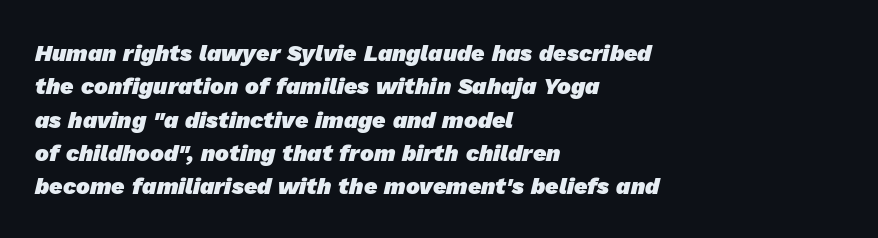
Has an underline been added? It has not. Evenly set lines give the paragraph a standard silhouette. No extra tracking has been applied to these lines. Every letter is thick-stroked: bold, no question. These lines stack with their left ends in a neat column.
